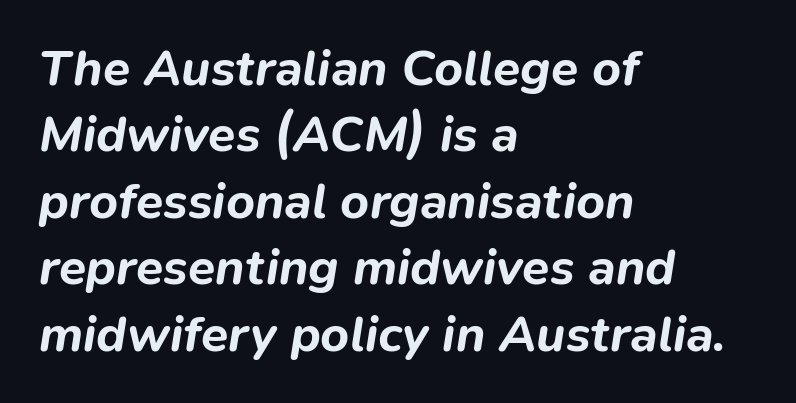
Q: Is the text bold? A: Yes.
Q: Is the text italic (slanted)? A: Yes, it leans right by about 9 degrees.
Q: Is the text underlined? A: No.
Q: How is the paragraph aligned? A: Left-aligned.
Q: Is the spacing between letters normal or unusually wide? A: Normal.
Q: Is the spacing between lines tight, normal or loose? A: Normal.
Q: Width (condensed, normal, or wide)? A: Normal.
Q: Stroke contrast? A: Low.
Q: x-height? A: Medium.
Q: Monospaced? A: No.
